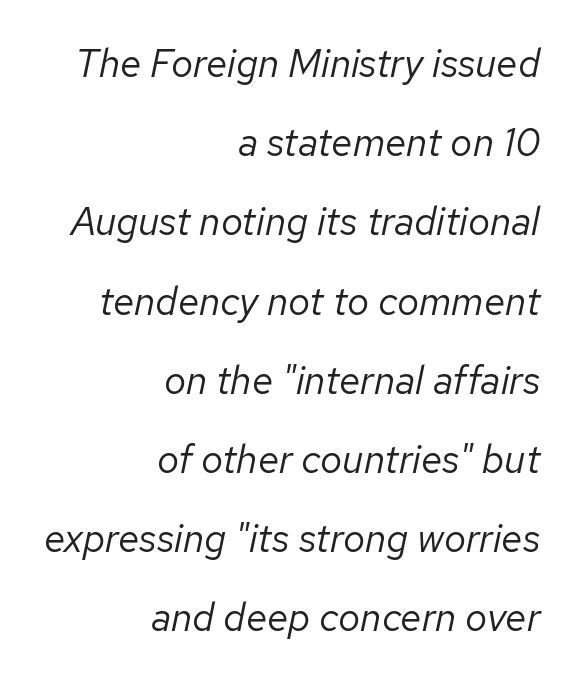
A quiet, ordinary-to-light weight characterises the typeface. Is there much room between lines? Yes — plenty of vertical air separates them. Words float on clear page, feet unadorned. The text carries the slant typical of an italic or oblique font. Line ends are locked; line starts wander.
